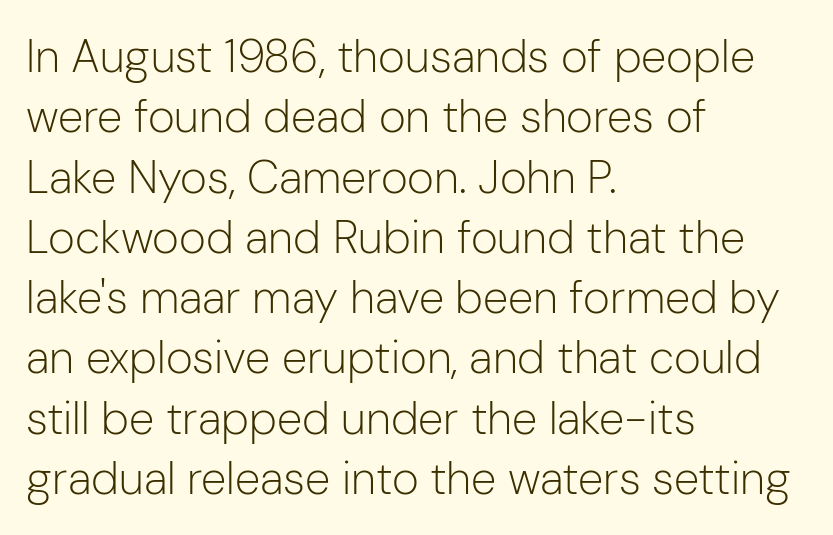
Q: Is the text bold? A: No.
Q: Is the text italic (slanted)? A: No, it is upright.
Q: Is the typeface a serif or a sans-serif typeface? A: Sans-serif.
Q: Is the text underlined? A: No.
Q: How is the paragraph aligned? A: Left-aligned.
Q: Is the spacing between letters normal or unusually wide? A: Normal.
Q: Is the spacing between lines tight, normal or loose? A: Normal.
Q: Width (condensed, normal, or wide)? A: Normal.
Q: Stroke contrast? A: Low.
Q: x-height? A: Medium.
Q: Monospaced? A: No.
